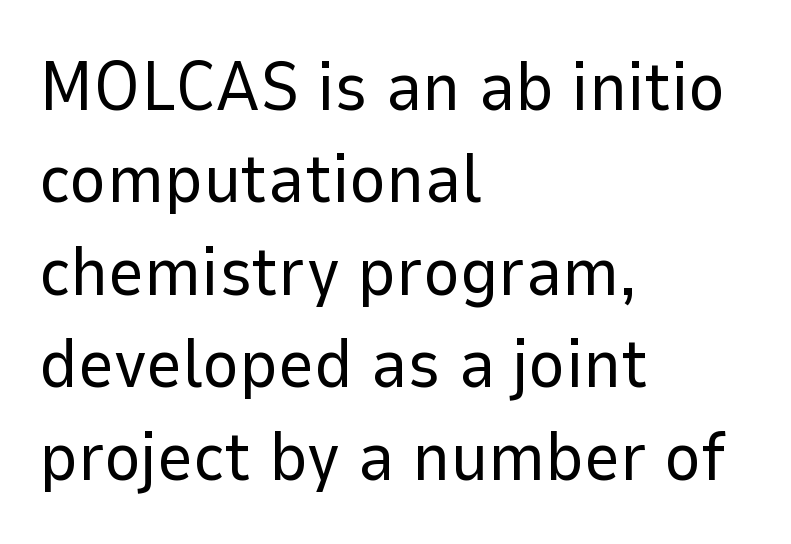
The image shows 70 px regular-weight sans-serif type, upright; set left-aligned, normal line spacing (1.32x), normal letter spacing, not underlined; low stroke contrast and a medium x-height.
